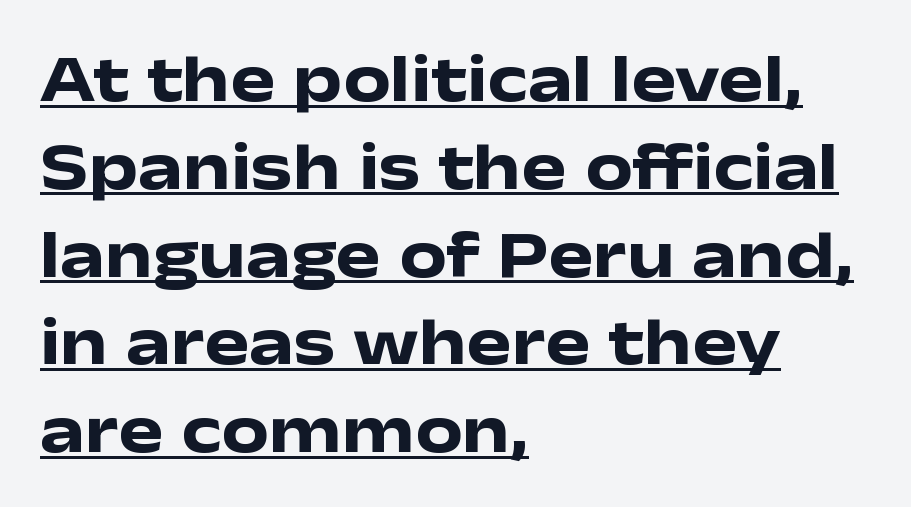
Q: Is the text bold? A: Yes.
Q: Is the text italic (slanted)? A: No, it is upright.
Q: Is the typeface a serif or a sans-serif typeface? A: Sans-serif.
Q: Is the text underlined? A: Yes.
Q: How is the paragraph aligned? A: Left-aligned.
Q: Is the spacing between letters normal or unusually wide? A: Normal.
Q: Is the spacing between lines tight, normal or loose? A: Normal.
Q: Width (condensed, normal, or wide)? A: Wide.
Q: Stroke contrast? A: Low.
Q: x-height? A: Medium.
Q: Monospaced? A: No.
